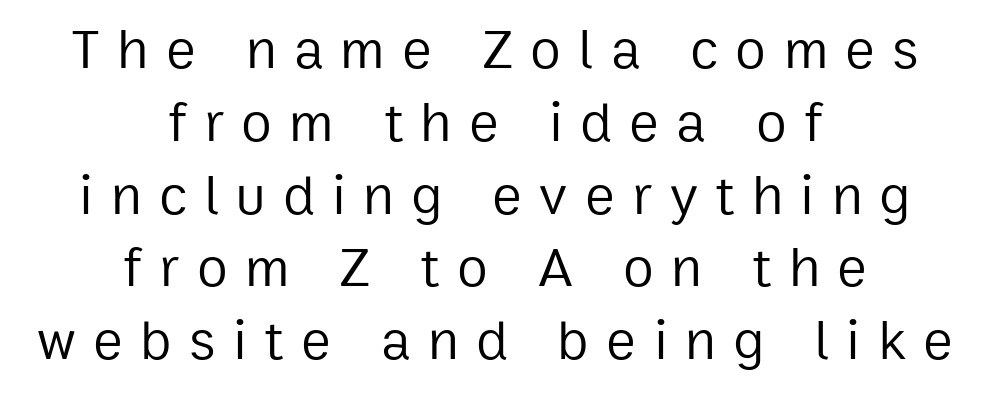
{"serif": "no", "italic": "no", "bold": "no", "weight": "regular", "width": "normal", "stroke_contrast": "low", "x_height": "medium", "monospaced": "no", "underline": "no", "align": "center", "line_spacing": "normal", "line_spacing_ratio": 1.3, "letter_spacing": "wide", "letter_spacing_em": 0.31, "glyph_px": 56}
